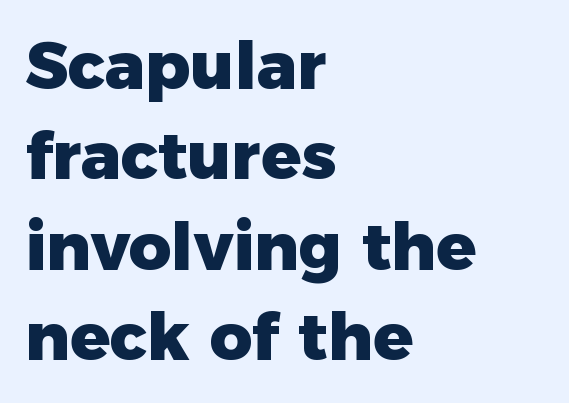
Q: Is the text bold? A: Yes.
Q: Is the text italic (slanted)? A: No, it is upright.
Q: Is the typeface a serif or a sans-serif typeface? A: Sans-serif.
Q: Is the text underlined? A: No.
Q: How is the paragraph aligned? A: Left-aligned.
Q: Is the spacing between letters normal or unusually wide? A: Normal.
Q: Is the spacing between lines tight, normal or loose? A: Normal.
Q: Width (condensed, normal, or wide)? A: Normal.
Q: Stroke contrast? A: Low.
Q: x-height? A: Medium.
Q: Monospaced? A: No.
